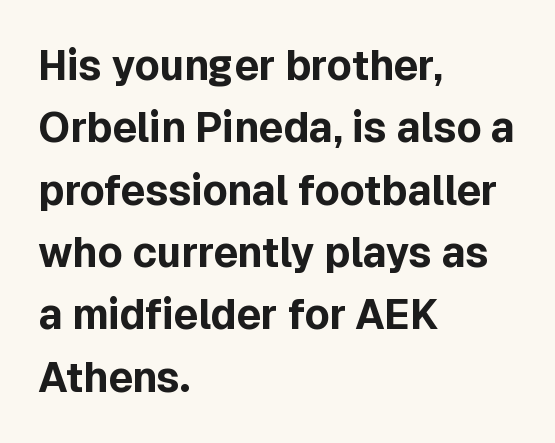
{"serif": "no", "italic": "no", "bold": "yes", "weight": "bold", "width": "normal", "x_height": "medium", "monospaced": "no", "underline": "no", "align": "left", "line_spacing": "normal", "line_spacing_ratio": 1.52, "letter_spacing": "normal", "letter_spacing_em": 0.0, "glyph_px": 41}
